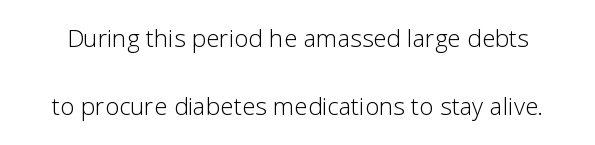
{"serif": "no", "italic": "no", "bold": "no", "weight": "light", "width": "normal", "stroke_contrast": "low", "x_height": "medium", "monospaced": "no", "underline": "no", "line_spacing": "loose", "line_spacing_ratio": 2.14, "letter_spacing": "normal", "letter_spacing_em": 0.0, "glyph_px": 32}
